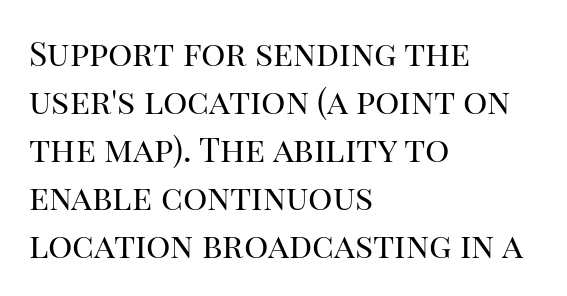
{"serif": "yes", "italic": "no", "bold": "no", "weight": "regular", "width": "normal", "stroke_contrast": "high", "x_height": "large", "monospaced": "no", "underline": "no", "align": "left", "line_spacing": "normal", "line_spacing_ratio": 1.41, "letter_spacing": "normal", "letter_spacing_em": 0.0, "glyph_px": 34}
